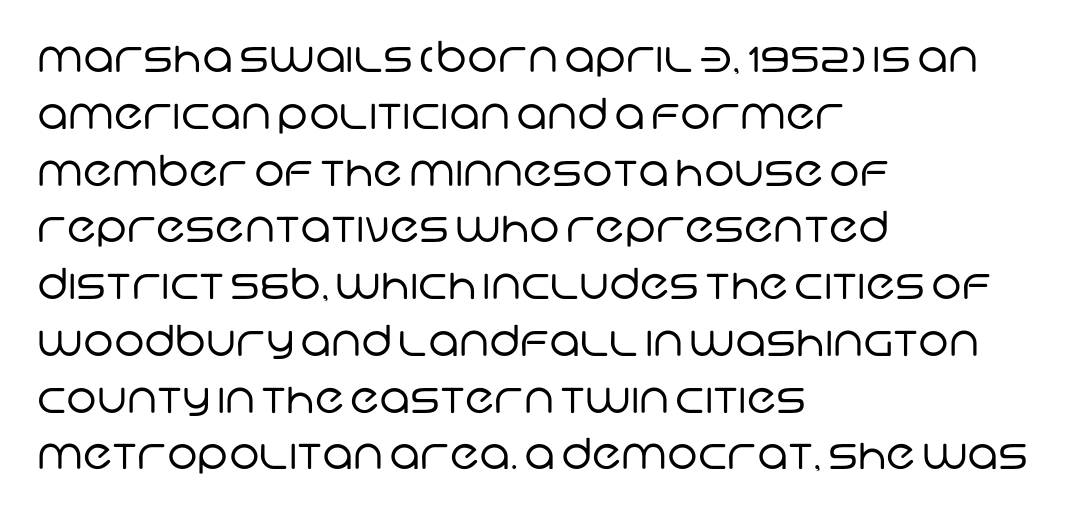
The image shows 43 px regular-weight sans-serif type; set left-aligned, normal line spacing (1.32x), normal letter spacing, not underlined; low stroke contrast and a large x-height.
